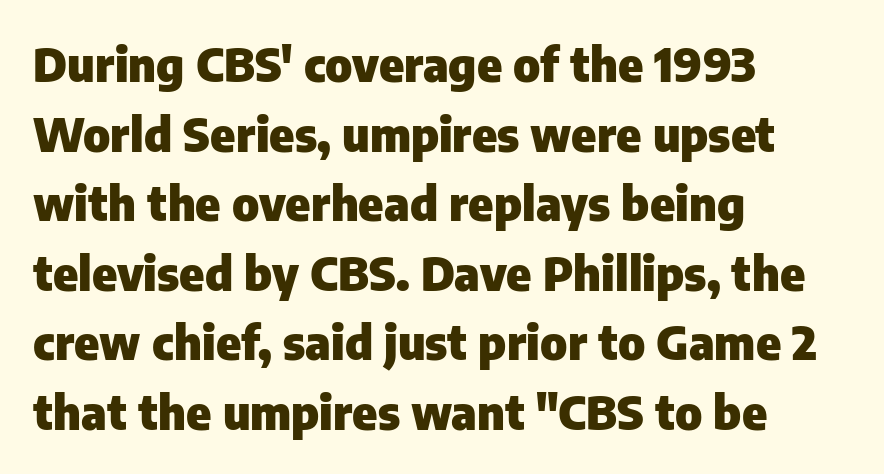
{"serif": "no", "italic": "no", "bold": "yes", "weight": "heavy", "width": "normal", "stroke_contrast": "low", "x_height": "medium", "monospaced": "no", "underline": "no", "align": "left", "line_spacing": "normal", "line_spacing_ratio": 1.48, "letter_spacing": "normal", "letter_spacing_em": 0.0, "glyph_px": 47}
